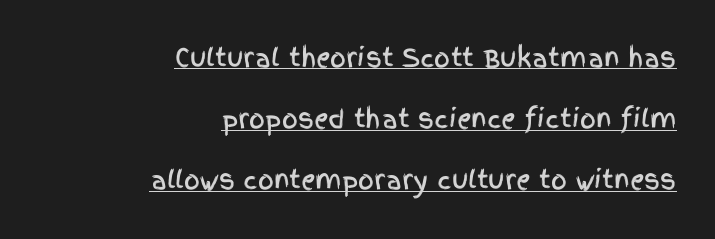
{"italic": "no", "underline": "yes", "align": "right", "line_spacing": "loose", "line_spacing_ratio": 2.45, "letter_spacing": "normal", "letter_spacing_em": 0.0, "glyph_px": 25}
